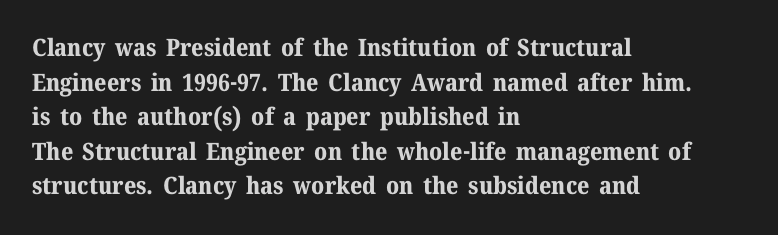
Q: Is the text bold? A: Yes.
Q: Is the text italic (slanted)? A: No, it is upright.
Q: Is the text underlined? A: No.
Q: How is the paragraph aligned? A: Left-aligned.
Q: Is the spacing between letters normal or unusually wide? A: Normal.
Q: Is the spacing between lines tight, normal or loose? A: Normal.
